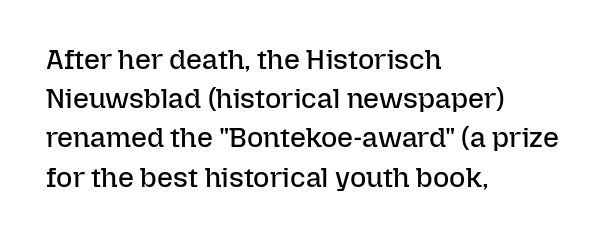
Look at the tracking — it's just the regular setting, nothing added. These lines are set flush left with a ragged right edge. Every stem runs plumb, perpendicular to the baseline. Plain, unruled lines of type. Is there much room between lines? A standard amount, neither cramped nor airy. Spacing verdict: proportional, widths tailored to each character.
